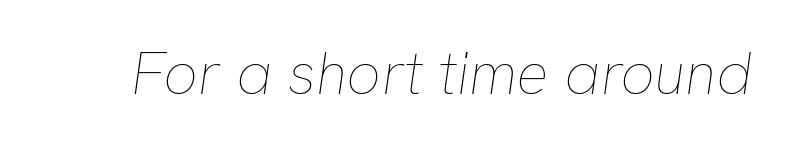
The face looks like a standard text weight, possibly lighter. Unmarked baselines from the first word to the last. The lettering tilts uniformly, giving the passage an italic look. Looks like regular typesetting: each glyph gets only the width it needs. The type is set solid horizontally, with unmodified tracking.
